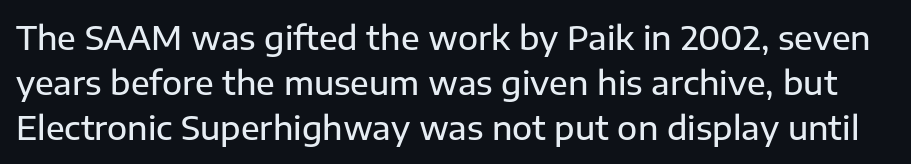
{"serif": "no", "italic": "no", "width": "normal", "stroke_contrast": "low", "x_height": "medium", "monospaced": "no", "underline": "no", "line_spacing": "normal", "line_spacing_ratio": 1.36, "letter_spacing": "normal", "letter_spacing_em": 0.0, "glyph_px": 33}
